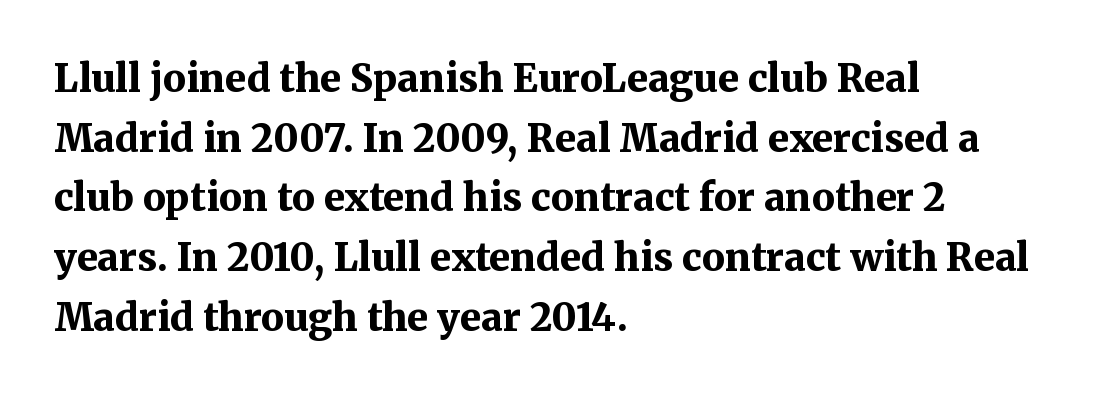
{"serif": "yes", "italic": "no", "bold": "yes", "weight": "bold", "width": "normal", "stroke_contrast": "medium", "x_height": "medium", "monospaced": "no", "underline": "no", "align": "left", "line_spacing": "normal", "line_spacing_ratio": 1.57, "letter_spacing": "normal", "letter_spacing_em": 0.0, "glyph_px": 38}
